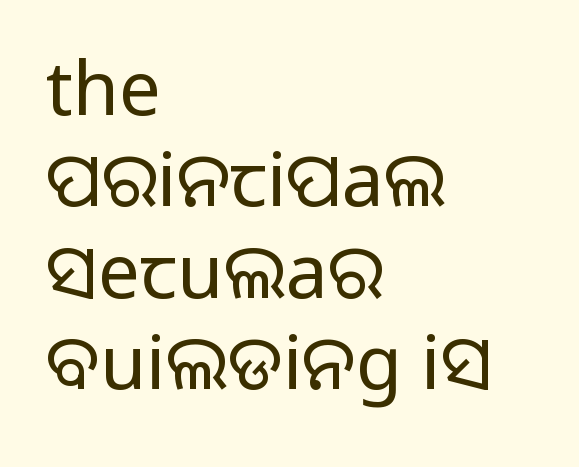
Nothing unusual about the tracking: characters are spaced as the font intends. Is the type heavy? It reads as light-to-regular instead. The words here are not underlined. The paragraph has a hard left edge and a soft right edge.
